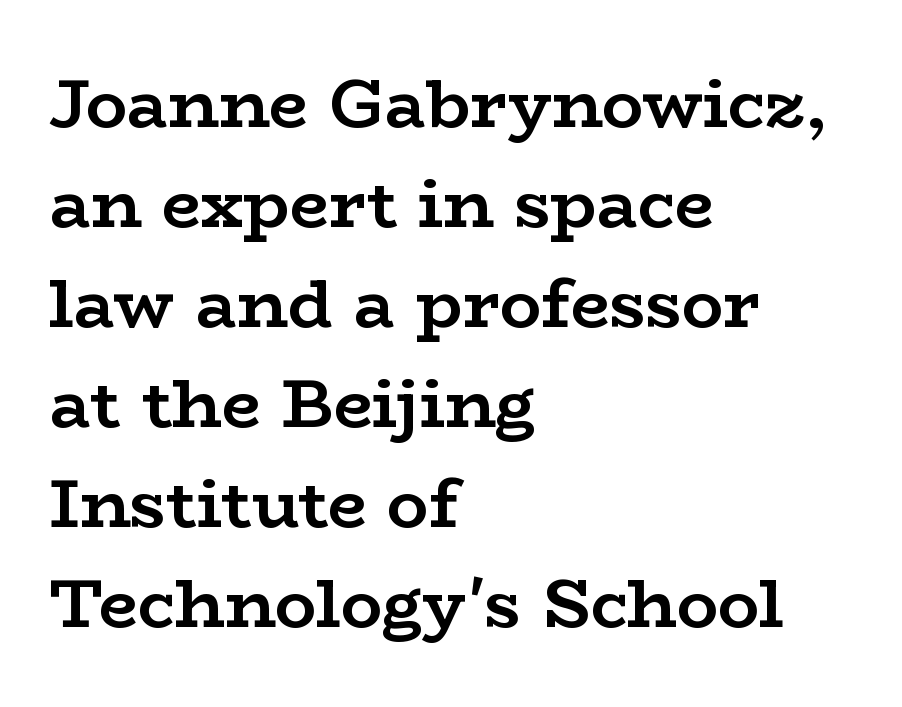
The image shows 69 px semibold, wide serif type, upright; set left-aligned, normal line spacing (1.45x), normal letter spacing, not underlined; low stroke contrast and a medium x-height.
